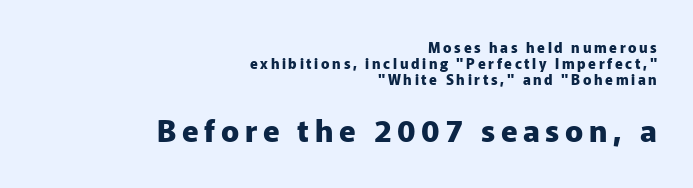
The image shows 30 px heavy sans-serif type, upright; set right-aligned, tight line spacing (1.13x), not underlined; the second (bottom) block is 2.14x larger; low stroke contrast and a medium x-height.
